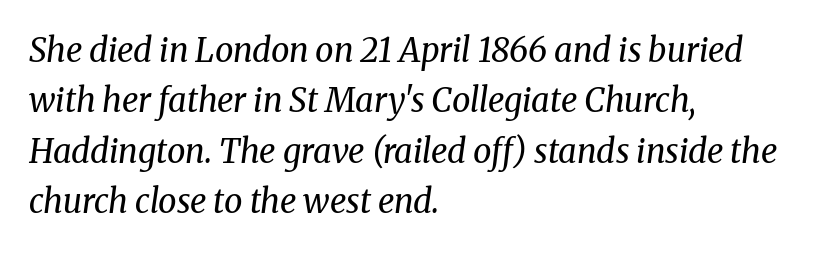
The image shows 33 px regular-weight serif type, italic (leaning right); set left-aligned, normal line spacing (1.53x), normal letter spacing, not underlined; medium stroke contrast and a medium x-height.
